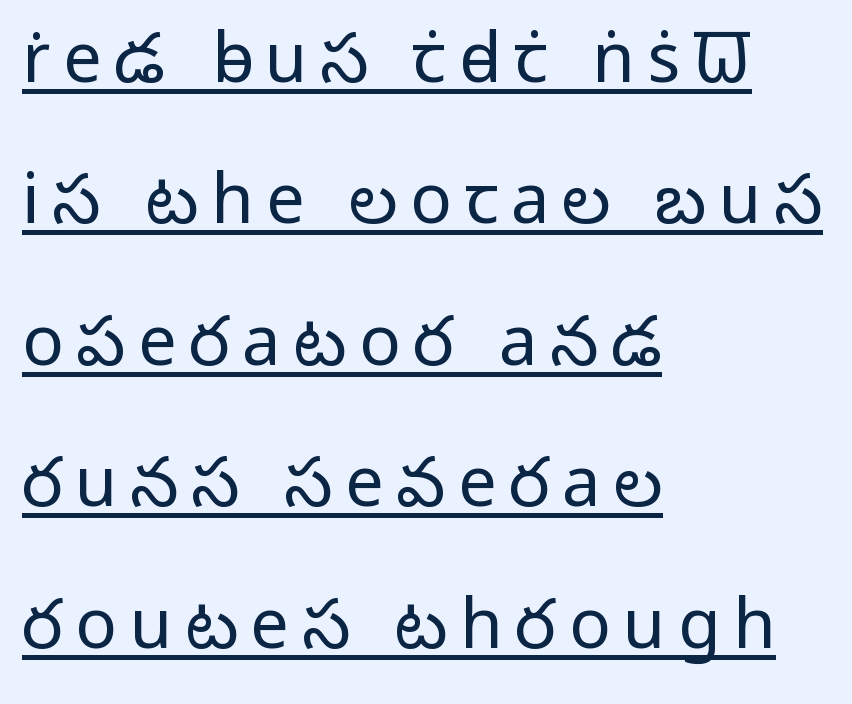
Q: Is the text bold? A: No.
Q: Is the text italic (slanted)? A: No, it is upright.
Q: Is the typeface a serif or a sans-serif typeface? A: Sans-serif.
Q: Is the text underlined? A: Yes.
Q: How is the paragraph aligned? A: Left-aligned.
Q: Is the spacing between lines tight, normal or loose? A: Loose.
Q: Width (condensed, normal, or wide)? A: Normal.
Q: Stroke contrast? A: Low.
Q: x-height? A: Medium.
Q: Monospaced? A: No.
